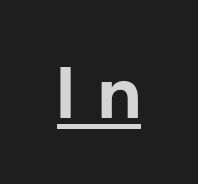
The image shows 73 px bold sans-serif type, upright; set centered, unusually wide letter spacing (+0.34 em), underlined; low stroke contrast and a medium x-height.
